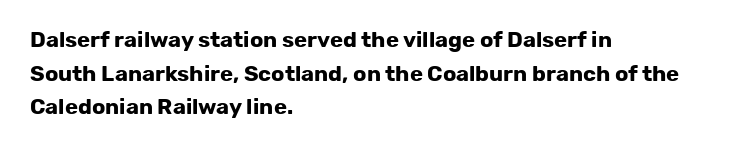
Q: Is the text bold? A: Yes.
Q: Is the text italic (slanted)? A: No, it is upright.
Q: Is the text underlined? A: No.
Q: How is the paragraph aligned? A: Left-aligned.
Q: Is the spacing between letters normal or unusually wide? A: Normal.
Q: Is the spacing between lines tight, normal or loose? A: Normal.
